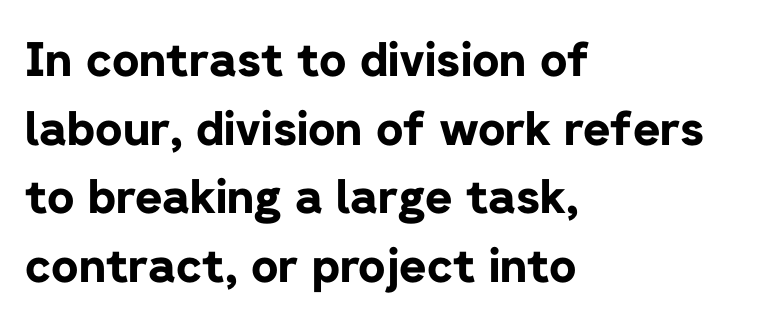
Q: Is the text bold? A: Yes.
Q: Is the text italic (slanted)? A: No, it is upright.
Q: Is the typeface a serif or a sans-serif typeface? A: Sans-serif.
Q: Is the text underlined? A: No.
Q: How is the paragraph aligned? A: Left-aligned.
Q: Is the spacing between letters normal or unusually wide? A: Normal.
Q: Is the spacing between lines tight, normal or loose? A: Normal.
Q: Width (condensed, normal, or wide)? A: Normal.
Q: Stroke contrast? A: Low.
Q: x-height? A: Medium.
Q: Monospaced? A: No.
